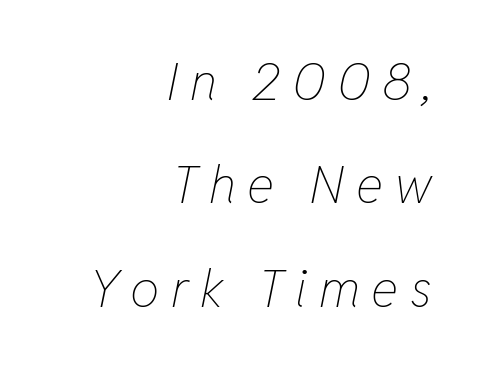
Q: Is the text bold? A: No.
Q: Is the text italic (slanted)? A: Yes, it leans right by about 11 degrees.
Q: Is the text underlined? A: No.
Q: How is the paragraph aligned? A: Right-aligned.
Q: Is the spacing between letters normal or unusually wide? A: Unusually wide.
Q: Is the spacing between lines tight, normal or loose? A: Loose.
Q: Width (condensed, normal, or wide)? A: Condensed.
Q: Stroke contrast? A: Low.
Q: x-height? A: Medium.
Q: Monospaced? A: No.
